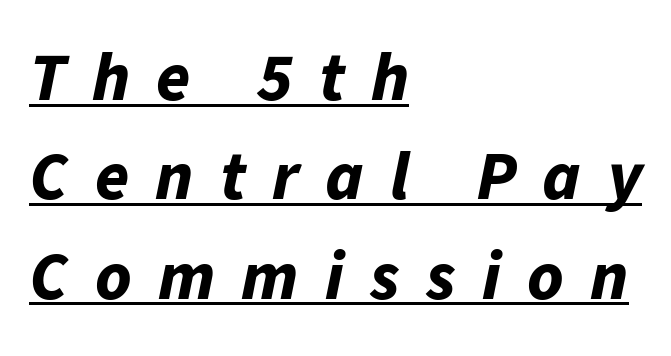
The image shows 69 px bold type, italic (leaning right); set left-aligned, normal line spacing (1.44x), unusually wide letter spacing (+0.38 em), underlined; low stroke contrast and a medium x-height.
